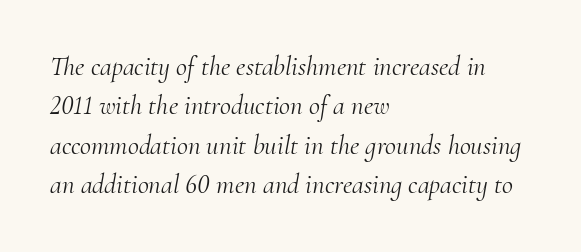
What's the leading like? Ordinary, nothing unusual. Vertical stems look standard width or narrower in stroke. Glyph-to-glyph distance matches everyday printed text. Anything drawn beneath the words? Only blank space. The setting favours the left margin, as ordinary paragraphs usually do.
